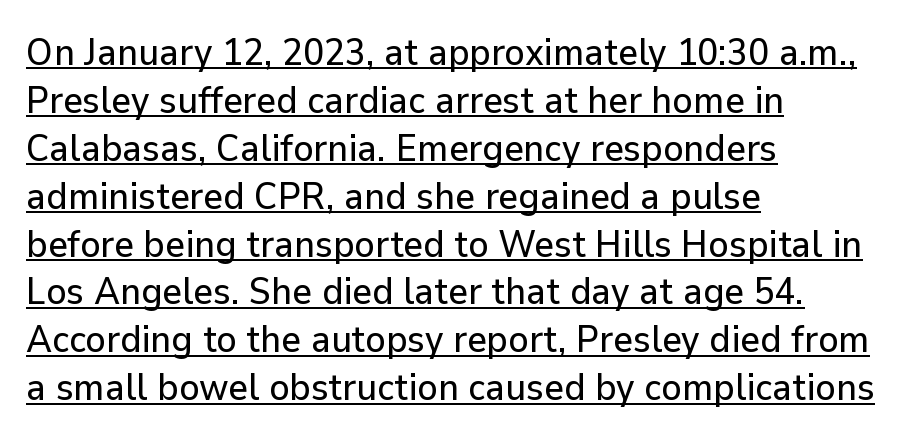
{"serif": "no", "italic": "no", "width": "normal", "stroke_contrast": "low", "x_height": "medium", "monospaced": "no", "underline": "yes", "align": "left", "line_spacing": "normal", "line_spacing_ratio": 1.26, "letter_spacing": "normal", "letter_spacing_em": 0.0, "glyph_px": 38}
